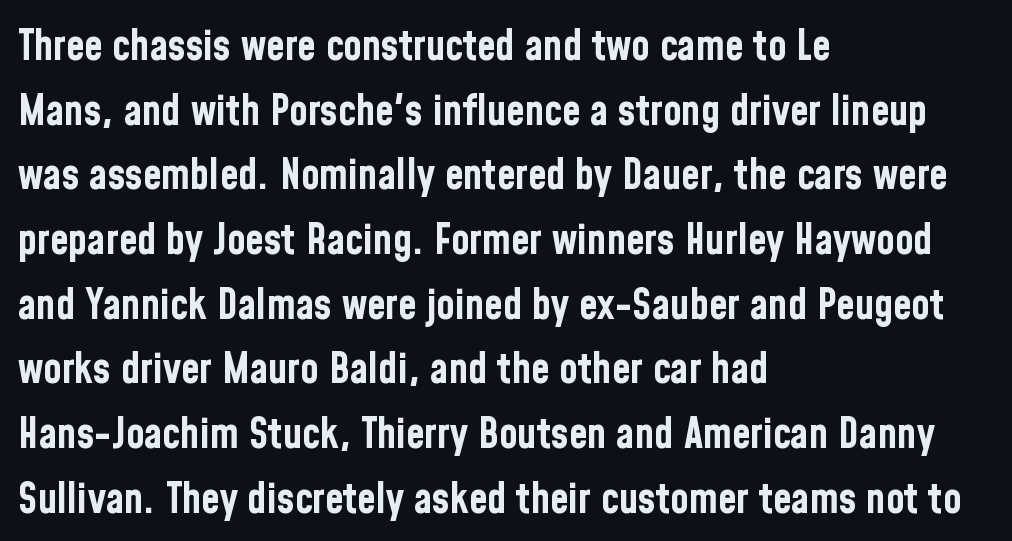
Every stem runs plumb, perpendicular to the baseline. Compared with typical body copy, the letter spacing here is the same. The passage shown is typeset with a sans-serif family. Spacing verdict: proportional, widths tailored to each character. Vertically, the passage feels balanced, rows spaced as you'd expect.
